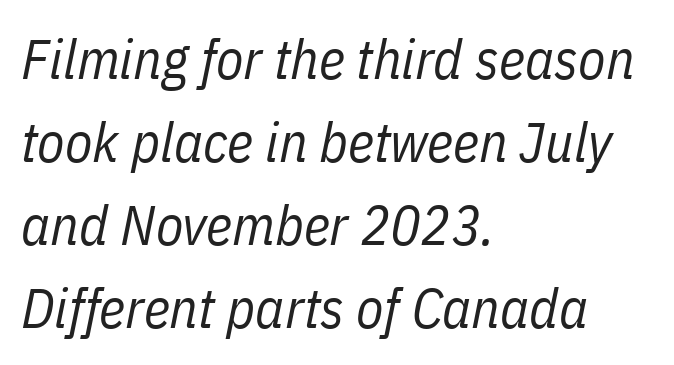
The lines in this sample share a left origin and differ only in where they stop. Do the characters align in a grid? No, the font is proportional. Honestly, there is no underline to notice here at all. Students, observe: this is what conventionally led text looks like. Here the glyphs are tracked normally, forming tight word shapes. The weight tops out at a normal text grade.
